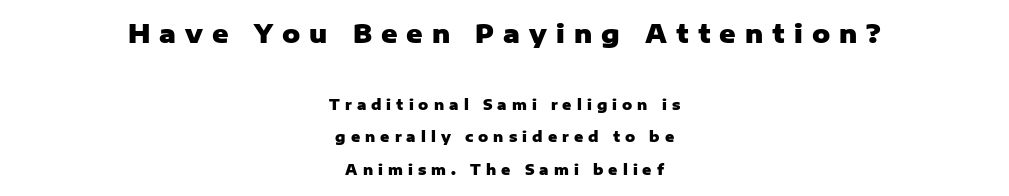
Q: Is the text bold? A: Yes.
Q: Is the text italic (slanted)? A: No, it is upright.
Q: Is the text underlined? A: No.
Q: How is the paragraph aligned? A: Centered.
Q: Is the spacing between letters normal or unusually wide? A: Unusually wide.
Q: Is the spacing between lines tight, normal or loose? A: Loose.
Q: Which block of text is set in a larger size, the first (top) or the second (bottom)? A: The first (top) one.
